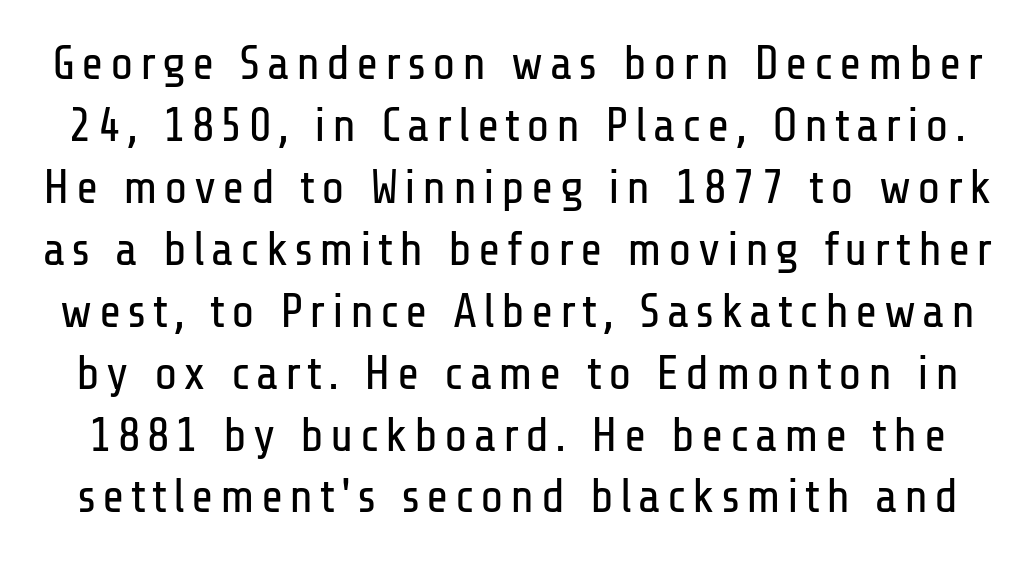
The image shows 48 px regular-weight, condensed sans-serif type, upright; set normal line spacing (1.29x), not underlined; low stroke contrast and a medium x-height.
